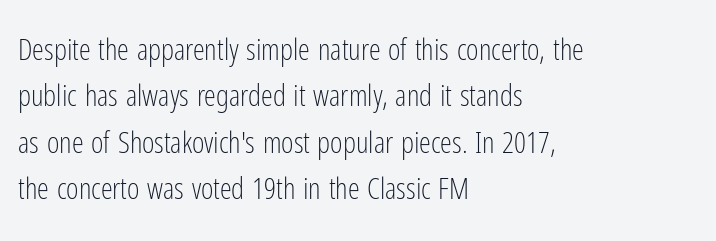
{"serif": "no", "italic": "no", "bold": "no", "weight": "light", "width": "condensed", "stroke_contrast": "low", "x_height": "medium", "monospaced": "no", "underline": "no", "align": "left", "line_spacing": "normal", "line_spacing_ratio": 1.55, "letter_spacing": "normal", "letter_spacing_em": 0.0, "glyph_px": 30}
